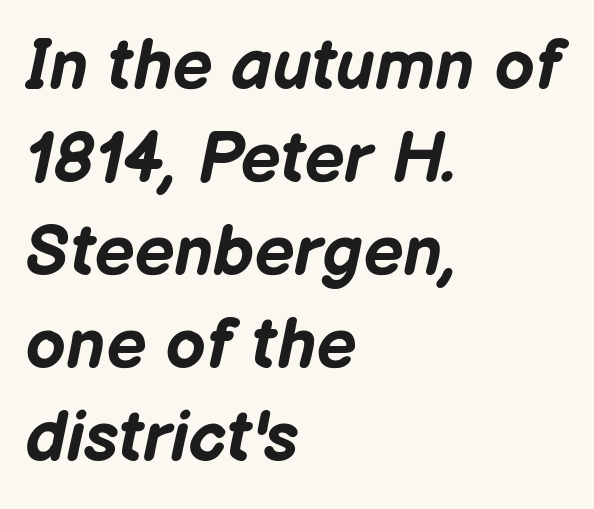
Q: Is the text bold? A: Yes.
Q: Is the text italic (slanted)? A: Yes, it leans right by about 12 degrees.
Q: Is the text underlined? A: No.
Q: How is the paragraph aligned? A: Left-aligned.
Q: Is the spacing between letters normal or unusually wide? A: Normal.
Q: Is the spacing between lines tight, normal or loose? A: Normal.
Q: Width (condensed, normal, or wide)? A: Normal.
Q: Stroke contrast? A: Low.
Q: x-height? A: Medium.
Q: Monospaced? A: No.
